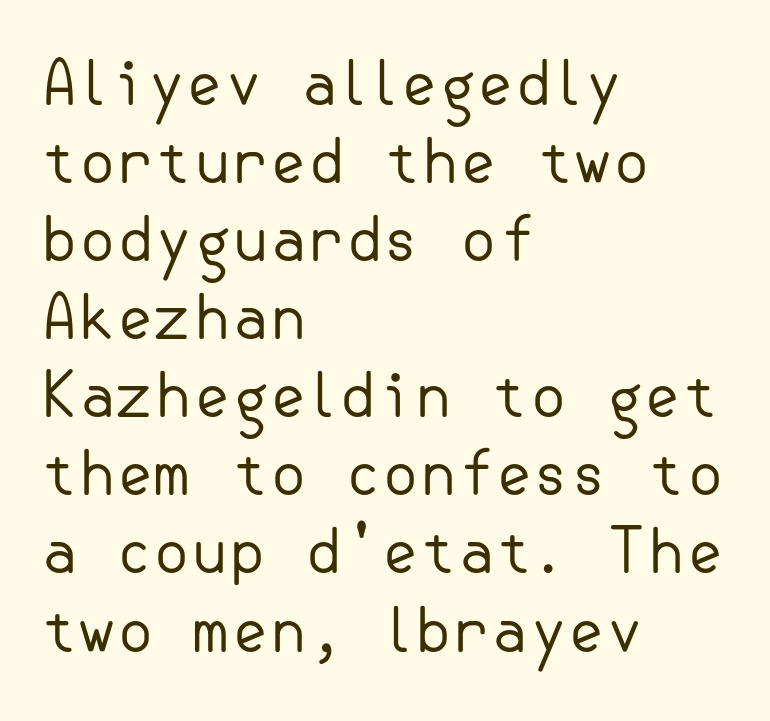
The image shows 61 px regular-weight sans-serif type, upright; set left-aligned, normal line spacing (1.28x), normal letter spacing, not underlined; low stroke contrast and a small x-height.
